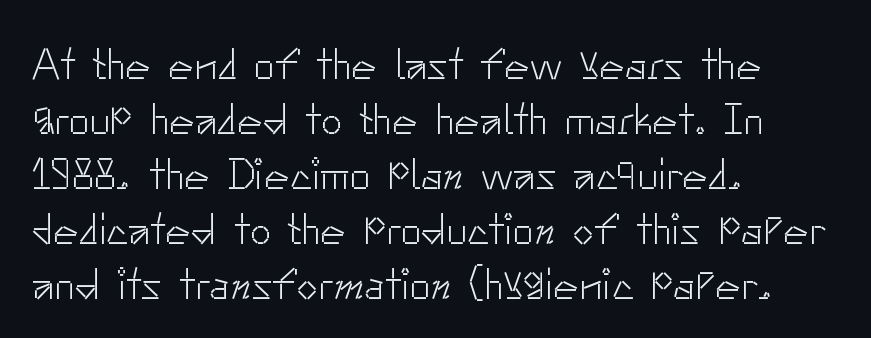
{"serif": "no", "italic": "no", "bold": "no", "weight": "light", "width": "normal", "stroke_contrast": "low", "x_height": "small", "monospaced": "no", "underline": "no", "align": "left", "line_spacing": "normal", "line_spacing_ratio": 1.28, "letter_spacing": "normal", "letter_spacing_em": 0.0, "glyph_px": 43}
